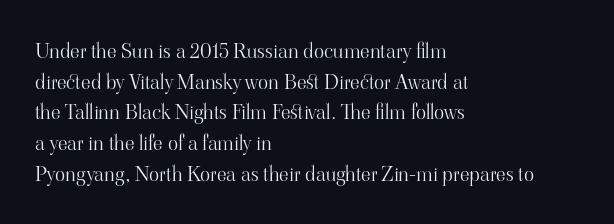
Q: Is the text bold? A: No.
Q: Is the text italic (slanted)? A: No, it is upright.
Q: Is the text underlined? A: No.
Q: How is the paragraph aligned? A: Left-aligned.
Q: Is the spacing between letters normal or unusually wide? A: Normal.
Q: Is the spacing between lines tight, normal or loose? A: Normal.
